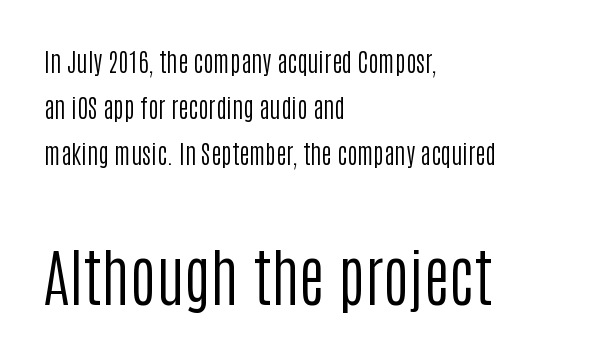
The image shows 63 px regular-weight, condensed sans-serif type, upright; set left-aligned, line spacing 1.84x, normal letter spacing, not underlined; the second (bottom) block is 2.52x larger; low stroke contrast and a large x-height.
